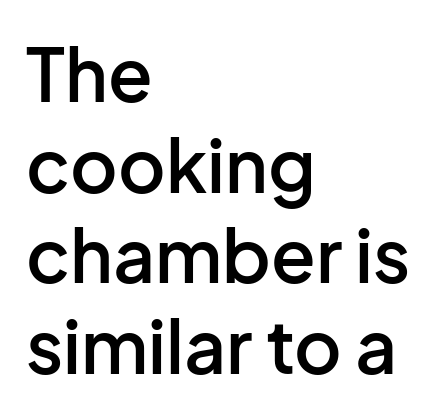
{"serif": "no", "italic": "no", "bold": "semi", "weight": "semibold", "width": "normal", "stroke_contrast": "low", "x_height": "medium", "monospaced": "no", "underline": "no", "align": "left", "line_spacing_ratio": 1.24, "letter_spacing": "normal", "letter_spacing_em": 0.0, "glyph_px": 73}
